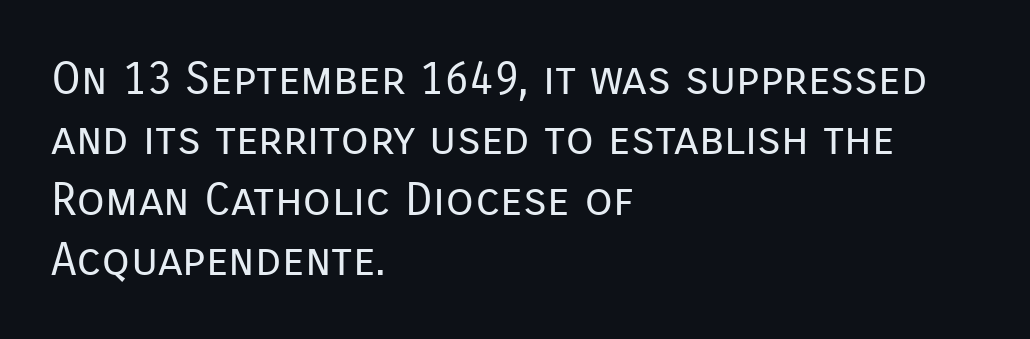
Only glyphs here, with clear space below each row. The lines in this sample share a left origin and differ only in where they stop. Designer's note — italics off, roman on. The rendering keeps characters at their native spacing. Think of a printed novel: that variable character pitch is what you see here. Notice how descenders clear the ascenders below comfortably — that's standard leading.
